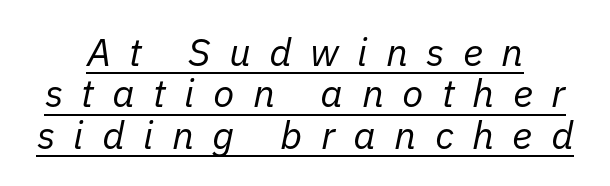
Weight: regular or lighter. Vertically, the passage feels compressed, each row crowding the next. The horizontal fit of the characters is loose and conspicuously gappy. You can see a thin bar hugging the bottom of the glyphs. Note the varied advance widths — an 'i' is clearly narrower than an 'm'. Looking at the ascenders, they clearly lean.
